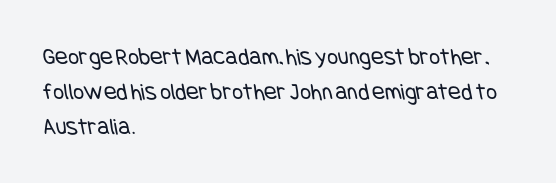
The rendering uses a moderate line-height, typical for paragraphs. These lines stack with their left ends in a neat column. Letter spacing: default. The cut favours lightness, reaching ordinary text weight at its darkest. Letters rest on an invisible, unmarked baseline.
